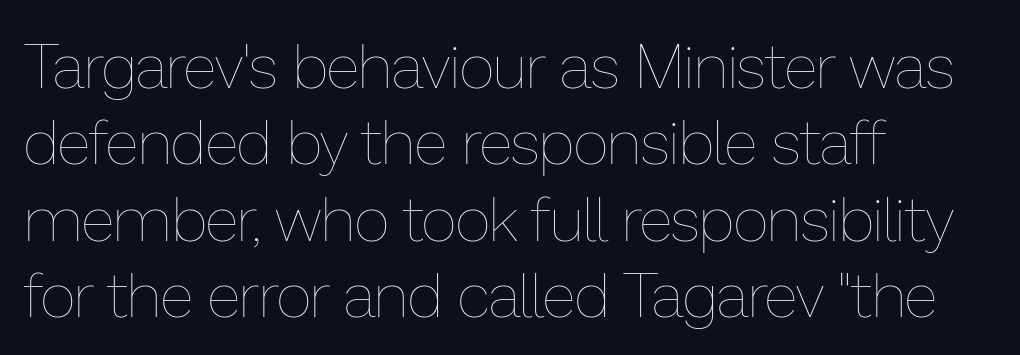
The image shows 62 px thin type, upright; set left-aligned, line spacing 1.23x, normal letter spacing, not underlined; low stroke contrast and a medium x-height.
